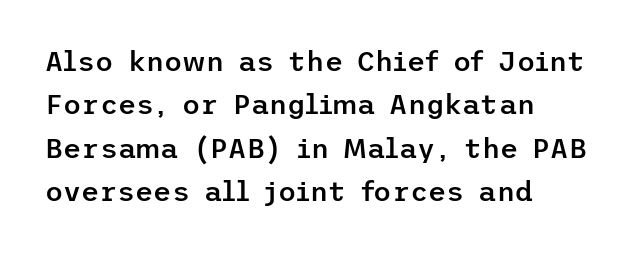
The glyphs in this specimen are sans serif. A classic flush-left, rag-right setting is used for this passage. There is no visible air inserted between adjacent glyphs. The sample has been set in demibold, a notch under bold.
